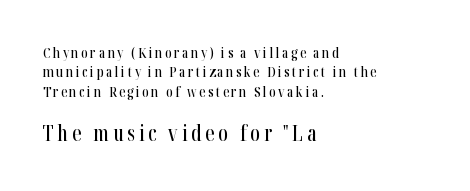
{"italic": "no", "underline": "no", "align": "left", "line_spacing": "normal", "line_spacing_ratio": 1.38, "larger_block": "second", "size_ratio": 1.5, "glyph_px": 21}
